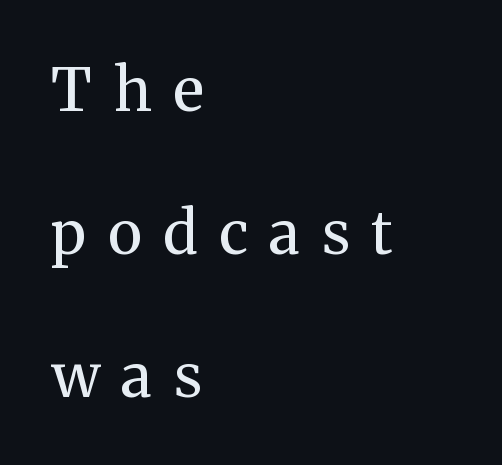
Q: Is the text bold? A: No.
Q: Is the text italic (slanted)? A: No, it is upright.
Q: Is the typeface a serif or a sans-serif typeface? A: Serif.
Q: Is the text underlined? A: No.
Q: How is the paragraph aligned? A: Left-aligned.
Q: Is the spacing between letters normal or unusually wide? A: Unusually wide.
Q: Is the spacing between lines tight, normal or loose? A: Loose.
Q: Width (condensed, normal, or wide)? A: Normal.
Q: Stroke contrast? A: Medium.
Q: x-height? A: Medium.
Q: Monospaced? A: No.
